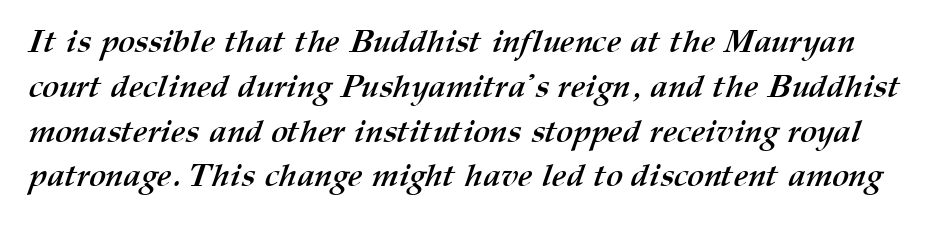
Q: Is the text bold? A: Yes.
Q: Is the text underlined? A: No.
Q: Is the spacing between letters normal or unusually wide? A: Normal.
Q: Is the spacing between lines tight, normal or loose? A: Normal.
Q: Width (condensed, normal, or wide)? A: Normal.
Q: Stroke contrast? A: Medium.
Q: x-height? A: Medium.
Q: Monospaced? A: No.
